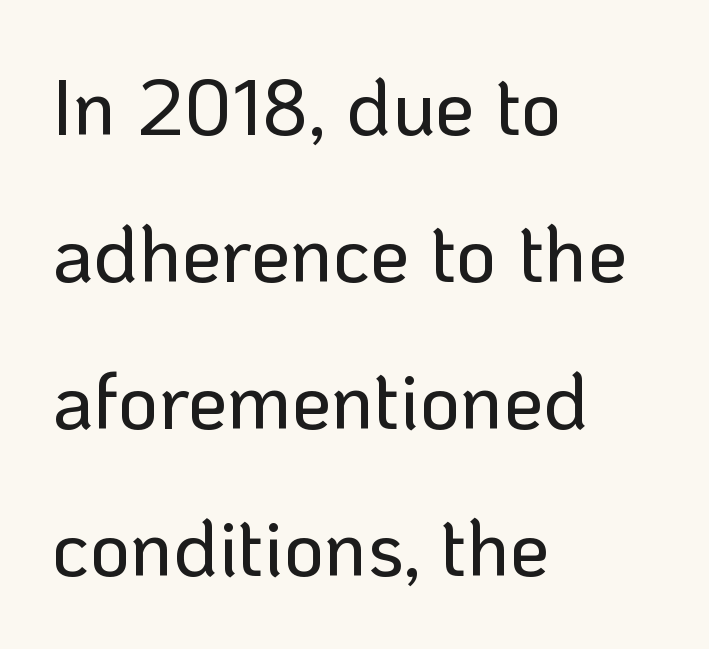
The image shows 79 px sans-serif type, upright; set left-aligned, line spacing 1.86x, normal letter spacing, not underlined; low stroke contrast and a medium x-height.
